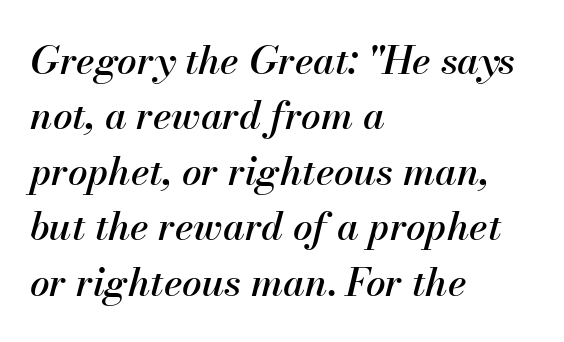
Tracking here is standard; glyphs follow each other at the usual distance. These lines were composed using italics. A bare baseline throughout the passage. Each letter keeps its own natural width here, so spacing adapts to shape. The space between consecutive lines is moderate. These lines stack with their left ends in a neat column.
